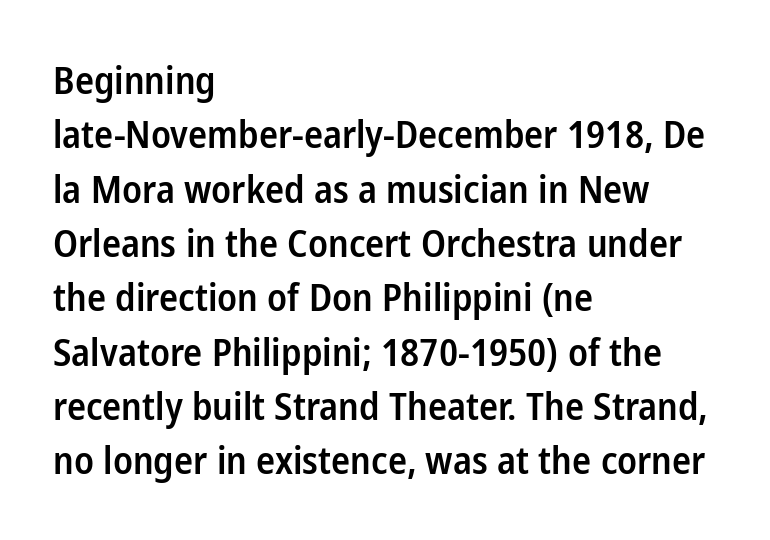
The image shows 38 px semibold, condensed sans-serif type, upright; set left-aligned, normal line spacing (1.43x), normal letter spacing, not underlined; low stroke contrast and a medium x-height.
